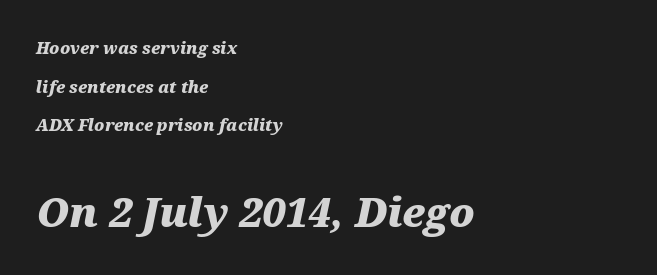
The image shows 40 px heavy, wide type, italic (leaning right); set left-aligned, loose line spacing (2.41x), normal letter spacing, not underlined; the second (bottom) block is 2.5x larger; medium stroke contrast and a medium x-height.
